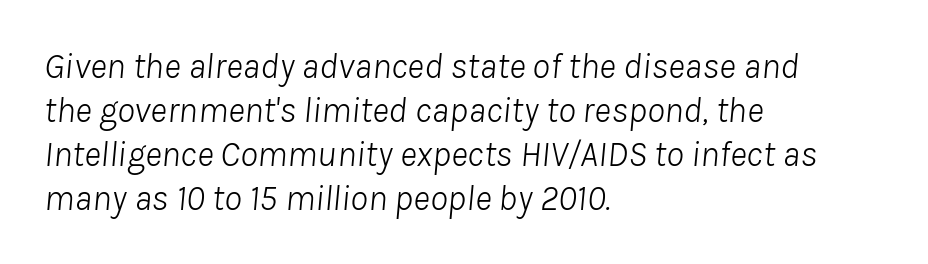
You could not count columns in this text — the font is proportionally spaced. The line texture is even and compact thanks to regular tracking. A typesetter would mark this as italic. The letters look calm and open, with moderate or lighter stems. A clean baseline with only descenders dipping below it. Does the copy run flush right? No — it runs flush left.
